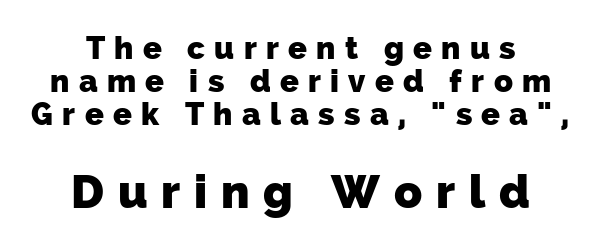
The image shows 46 px heavy sans-serif type; set centered, tight line spacing (1.06x), unusually wide letter spacing (+0.3 em), not underlined; the second (bottom) block is 1.48x larger; low stroke contrast and a medium x-height.
